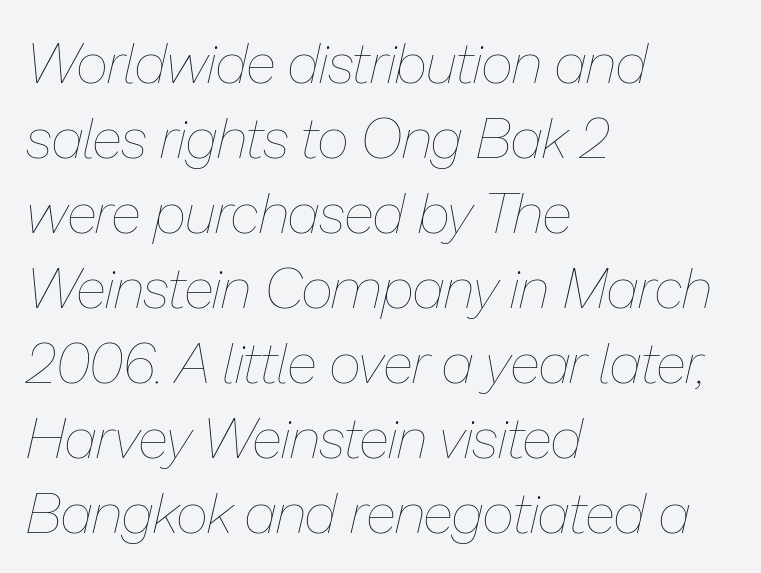
The face used here is rendered with its standard letterfit. The letters advance in unequal steps, a hallmark of proportional type. Which margin do the lines hug? The left one — the right edge is uneven. The lines sit at an ordinary, default distance from one another.
